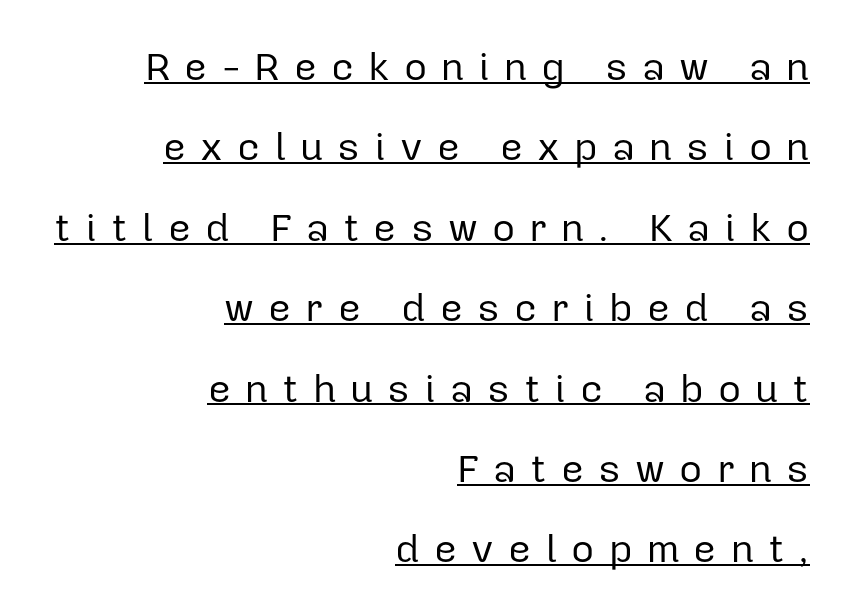
{"serif": "no", "italic": "no", "bold": "no", "weight": "regular", "width": "normal", "stroke_contrast": "low", "x_height": "medium", "monospaced": "no", "underline": "yes", "align": "right", "line_spacing": "loose", "line_spacing_ratio": 2.01, "letter_spacing": "wide", "letter_spacing_em": 0.35, "glyph_px": 40}
